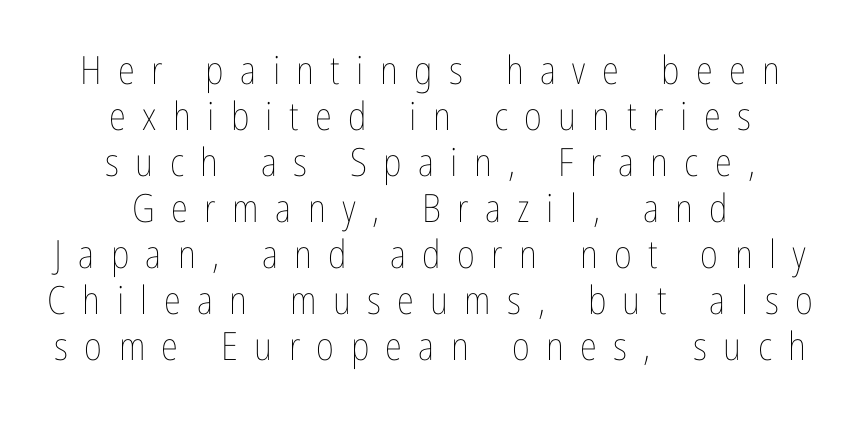
The image shows 39 px thin, condensed type, upright; set centered, line spacing 1.18x, unusually wide letter spacing (+0.42 em), not underlined; low stroke contrast and a medium x-height.
